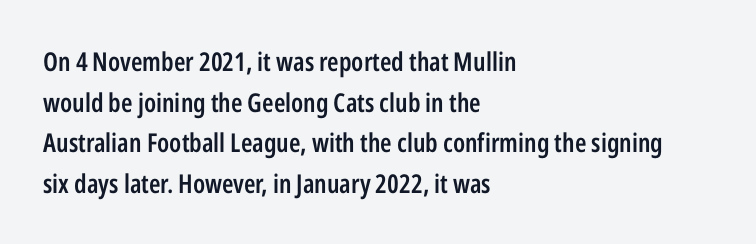
{"italic": "no", "bold": "semi", "underline": "no", "align": "left", "line_spacing": "normal", "line_spacing_ratio": 1.56, "letter_spacing": "normal", "letter_spacing_em": 0.0, "glyph_px": 26}
